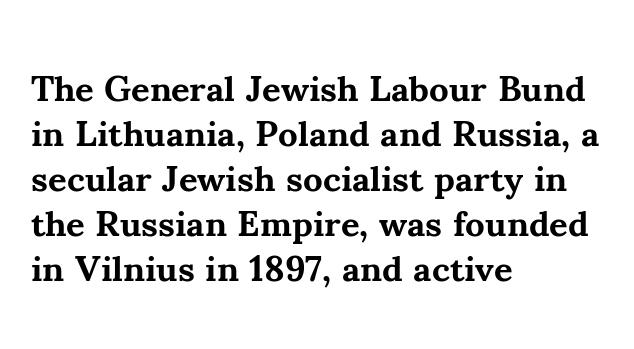
Font category for this specimen: serif. Heft: maximum for text — a bold. The compositor pushed each line to the left boundary. A normal amount of white space separates one row of letters from the next. Think of a printed novel: that variable character pitch is what you see here. Check under the words: just untouched page.
